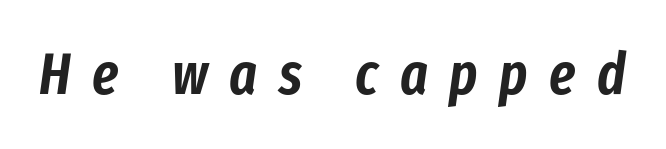
A typesetter would call this proportional, since set widths differ per character. These lines were composed using italics. Does extra space separate the letters? Yes, quite a lot of it. Anything drawn beneath the words? Only blank space.
